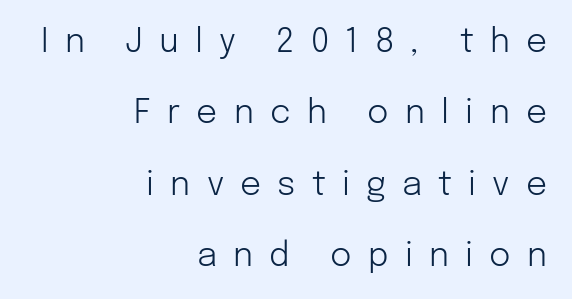
Q: Is the text bold? A: No.
Q: Is the text italic (slanted)? A: No, it is upright.
Q: Is the typeface a serif or a sans-serif typeface? A: Sans-serif.
Q: Is the text underlined? A: No.
Q: How is the paragraph aligned? A: Right-aligned.
Q: Is the spacing between letters normal or unusually wide? A: Unusually wide.
Q: Is the spacing between lines tight, normal or loose? A: Loose.
Q: Width (condensed, normal, or wide)? A: Normal.
Q: Stroke contrast? A: Low.
Q: x-height? A: Medium.
Q: Monospaced? A: No.
